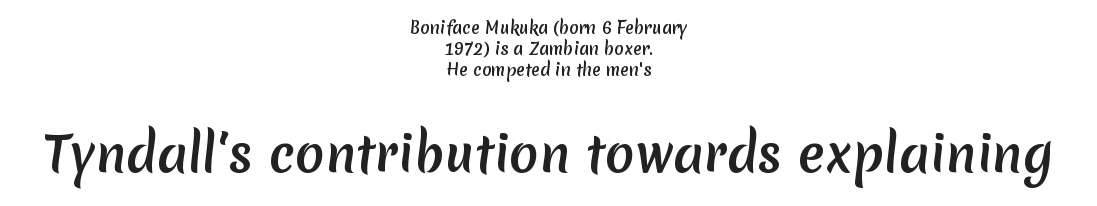
{"serif": "no", "width": "normal", "stroke_contrast": "medium", "x_height": "medium", "monospaced": "no", "underline": "no", "align": "center", "line_spacing": "normal", "line_spacing_ratio": 1.31, "letter_spacing": "normal", "letter_spacing_em": 0.0, "larger_block": "second", "size_ratio": 3.06, "glyph_px": 49}
